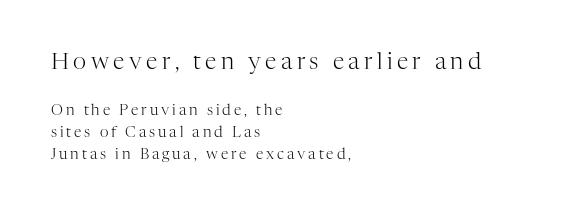
Q: Is the text bold? A: No.
Q: Is the text italic (slanted)? A: No, it is upright.
Q: Is the text underlined? A: No.
Q: How is the paragraph aligned? A: Left-aligned.
Q: Is the spacing between lines tight, normal or loose? A: Normal.
Q: Which block of text is set in a larger size, the first (top) or the second (bottom)? A: The first (top) one.
